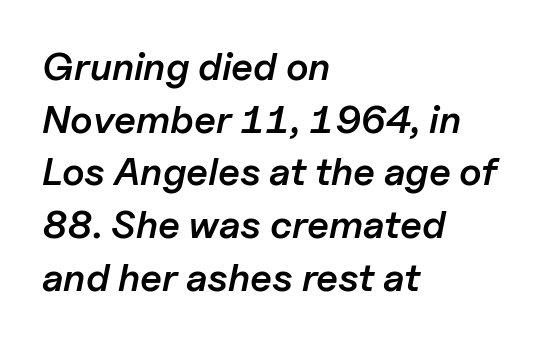
There is no visible air inserted between adjacent glyphs. A student would call this left alignment; a typographer would say flush left, rag right. Baseline-to-baseline distance is the conventional proportion of letter height. Anything drawn beneath the words? Only blank space. This is moderately heavy type, rendered in semibold. The face used here is proportionally spaced, like ordinary book or web type.
